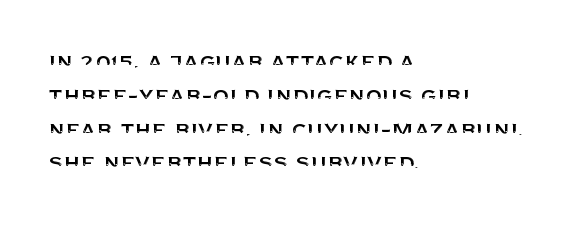
Q: Is the text italic (slanted)? A: No, it is upright.
Q: Is the text underlined? A: No.
Q: How is the paragraph aligned? A: Left-aligned.
Q: Is the spacing between letters normal or unusually wide? A: Normal.
Q: Is the spacing between lines tight, normal or loose? A: Normal.
